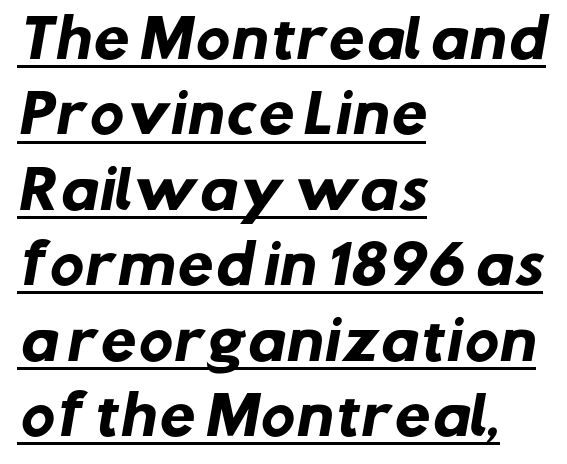
Q: Is the text bold? A: Yes.
Q: Is the typeface a serif or a sans-serif typeface? A: Sans-serif.
Q: Is the text underlined? A: Yes.
Q: How is the paragraph aligned? A: Left-aligned.
Q: Is the spacing between letters normal or unusually wide? A: Normal.
Q: Is the spacing between lines tight, normal or loose? A: Normal.
Q: Width (condensed, normal, or wide)? A: Normal.
Q: Stroke contrast? A: Low.
Q: x-height? A: Medium.
Q: Monospaced? A: No.
